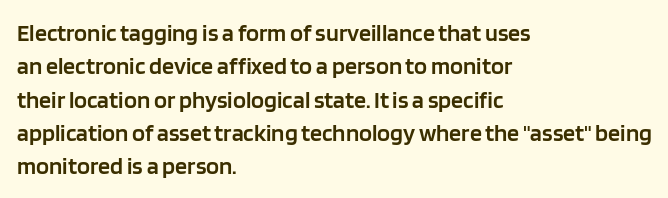
The image shows 24 px text type, upright; set left-aligned, normal line spacing (1.39x), normal letter spacing, not underlined.
